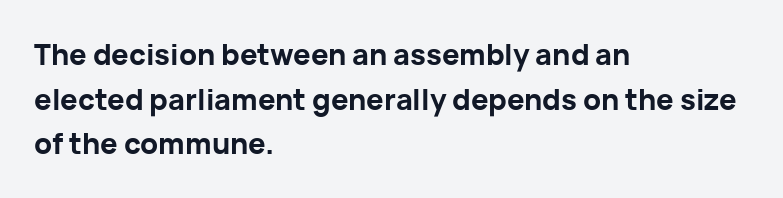
The image shows 29 px bold sans-serif type, upright; set left-aligned, normal line spacing (1.54x), normal letter spacing, not underlined; low stroke contrast and a medium x-height.
